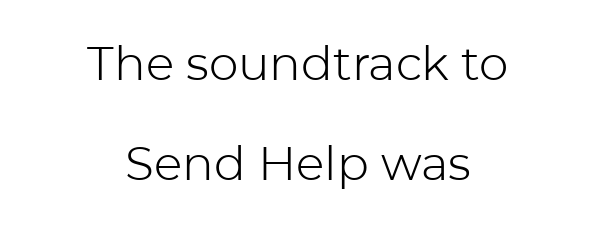
Counters stay open thanks to moderate or lighter strokes. Just letters on the line, the space beneath them empty. The text was rendered using a sans face with plain stroke endings. The rendering uses natural spacing where letterforms have individual widths. The setting favours the middle, as headings and verse often do. Short note: letters normally spaced.
